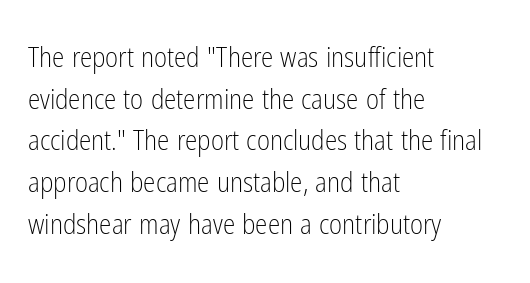
{"serif": "no", "italic": "no", "bold": "no", "weight": "light", "width": "condensed", "stroke_contrast": "low", "x_height": "medium", "monospaced": "no", "underline": "no", "align": "left", "line_spacing": "normal", "line_spacing_ratio": 1.49, "letter_spacing": "normal", "letter_spacing_em": 0.0, "glyph_px": 28}
